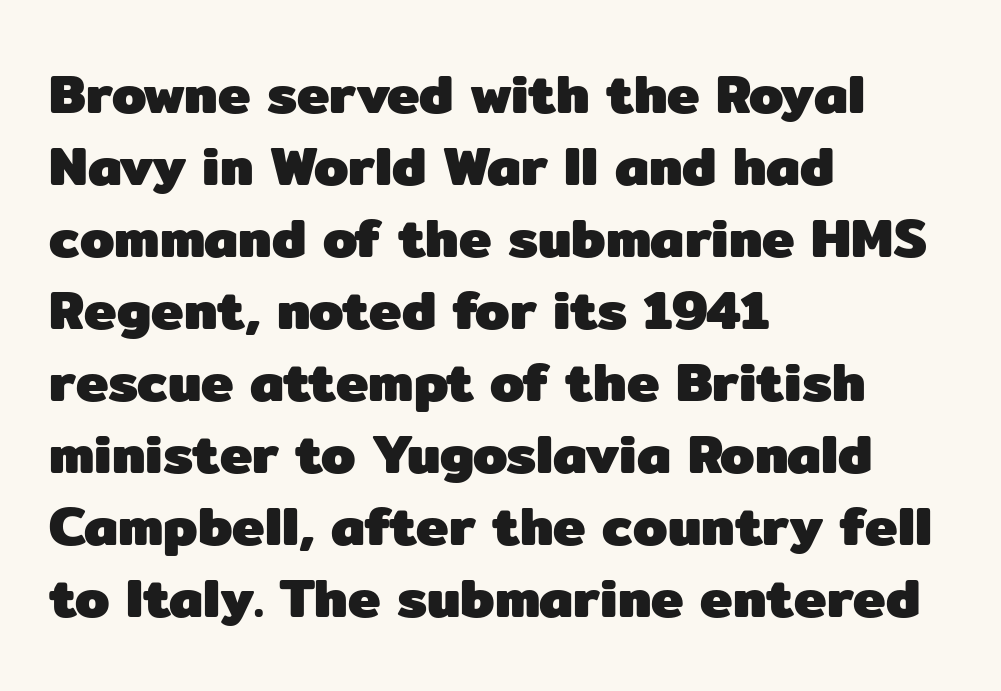
{"serif": "no", "italic": "no", "bold": "yes", "weight": "heavy", "width": "normal", "stroke_contrast": "low", "x_height": "medium", "monospaced": "no", "underline": "no", "align": "left", "line_spacing": "normal", "line_spacing_ratio": 1.31, "letter_spacing": "normal", "letter_spacing_em": 0.0, "glyph_px": 55}
